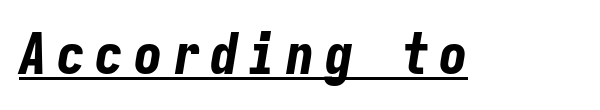
Think of a typewriter: that constant character pitch is what you see here. Is the type slanted? Yes — the strokes lean at a clear angle. Beneath each row of characters lies a ruled line. The strokes are fattened all the way to bold.
